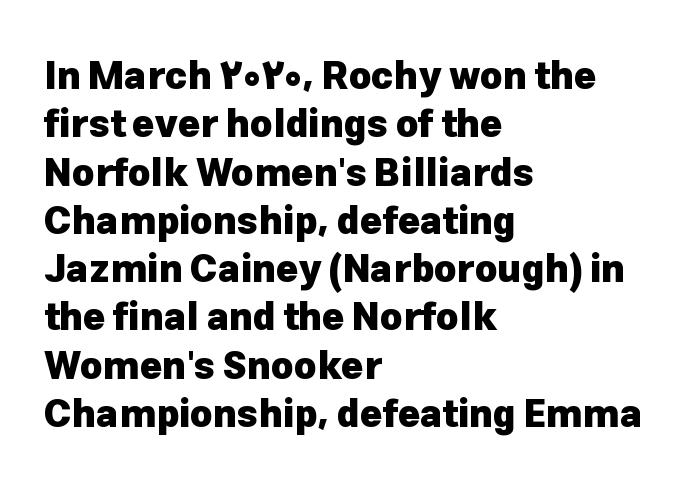
The axis of the letterforms is exactly vertical. You can tell from the bare stems that sans-serif type was used. Notice how thick the strokes are: this is what a full bold looks like. Is there much room between lines? A standard amount, neither cramped nor airy. The letterforms sit shoulder to shoulder at normal distance. A student would call this left alignment; a typographer would say flush left, rag right.
